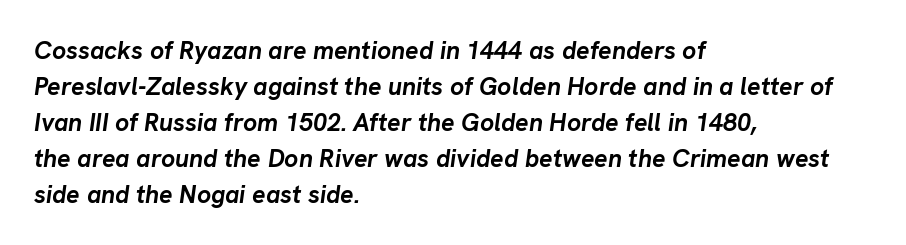
Q: Is the text bold? A: Yes.
Q: Is the text italic (slanted)? A: Yes, it leans right by about 8 degrees.
Q: Is the text underlined? A: No.
Q: How is the paragraph aligned? A: Left-aligned.
Q: Is the spacing between letters normal or unusually wide? A: Normal.
Q: Is the spacing between lines tight, normal or loose? A: Normal.
